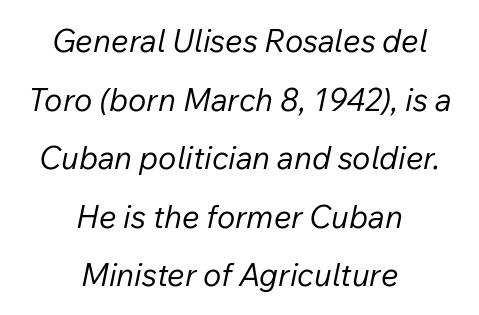
Does extra space separate the letters? No, they use regular spacing. The typography opts for an oblique posture over an upright one. The zone under the glyphs is completely vacant. A typesetter would call this proportional, since set widths differ per character. Counters stay open thanks to moderate or lighter strokes.
